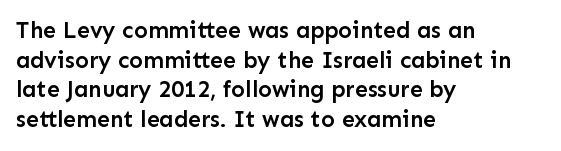
The image shows 23 px text type, upright; set left-aligned, normal line spacing (1.29x), normal letter spacing, not underlined.
